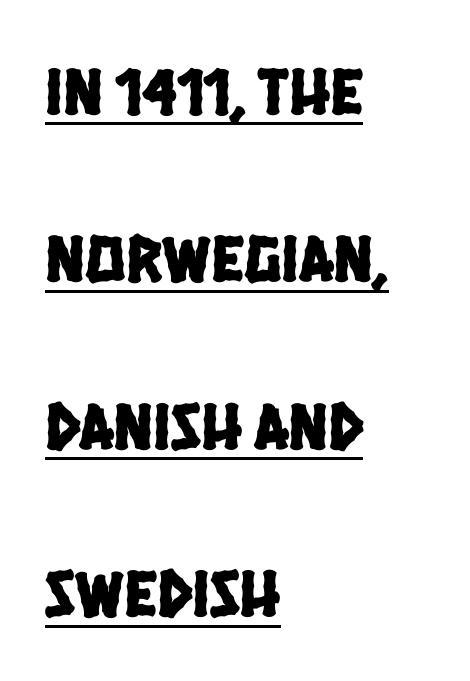
The image shows 67 px condensed sans-serif type; set left-aligned, loose line spacing (2.5x), normal letter spacing, underlined; low stroke contrast and a large x-height.
